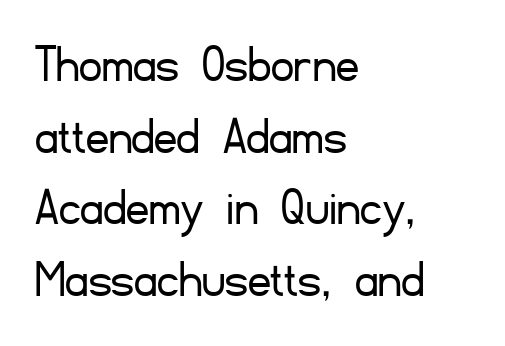
Q: Is the text bold? A: No.
Q: Is the text italic (slanted)? A: No, it is upright.
Q: Is the typeface a serif or a sans-serif typeface? A: Sans-serif.
Q: Is the text underlined? A: No.
Q: How is the paragraph aligned? A: Left-aligned.
Q: Is the spacing between letters normal or unusually wide? A: Normal.
Q: Is the spacing between lines tight, normal or loose? A: Normal.
Q: Width (condensed, normal, or wide)? A: Normal.
Q: Stroke contrast? A: Low.
Q: x-height? A: Small.
Q: Monospaced? A: No.
